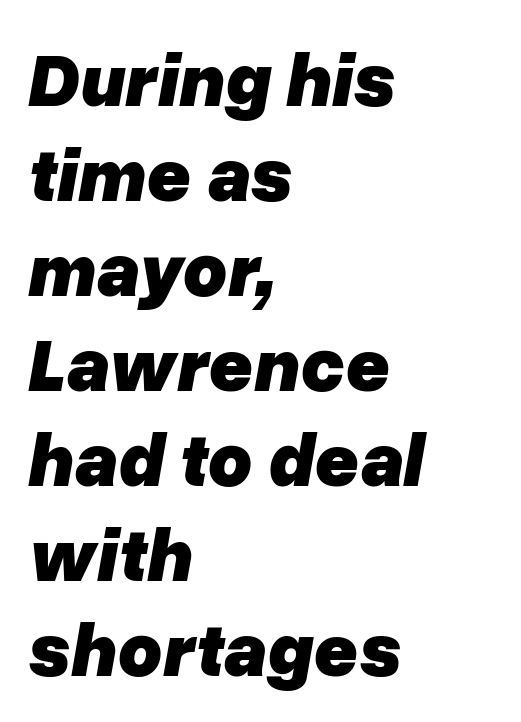
Q: Is the text bold? A: Yes.
Q: Is the text italic (slanted)? A: Yes, it leans right by about 10 degrees.
Q: Is the text underlined? A: No.
Q: How is the paragraph aligned? A: Left-aligned.
Q: Is the spacing between letters normal or unusually wide? A: Normal.
Q: Is the spacing between lines tight, normal or loose? A: Normal.
Q: Width (condensed, normal, or wide)? A: Normal.
Q: Stroke contrast? A: Low.
Q: x-height? A: Medium.
Q: Monospaced? A: No.
